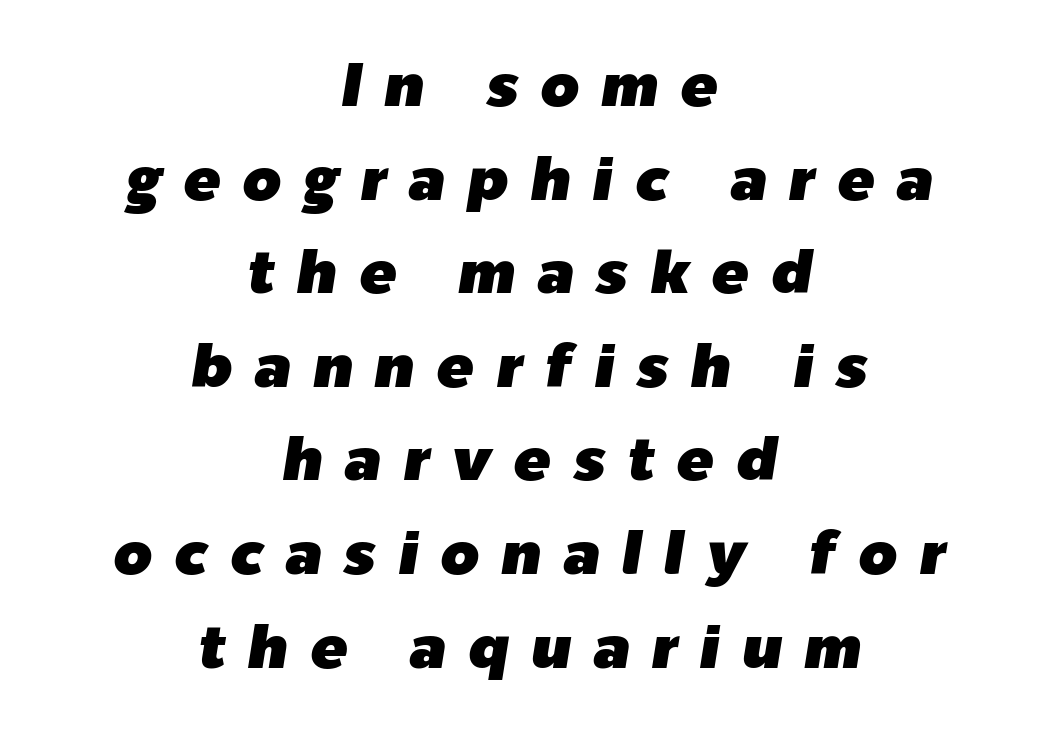
The image shows 62 px text type, italic (leaning right); set centered, normal line spacing (1.51x), unusually wide letter spacing (+0.35 em), not underlined; low stroke contrast and a medium x-height.
